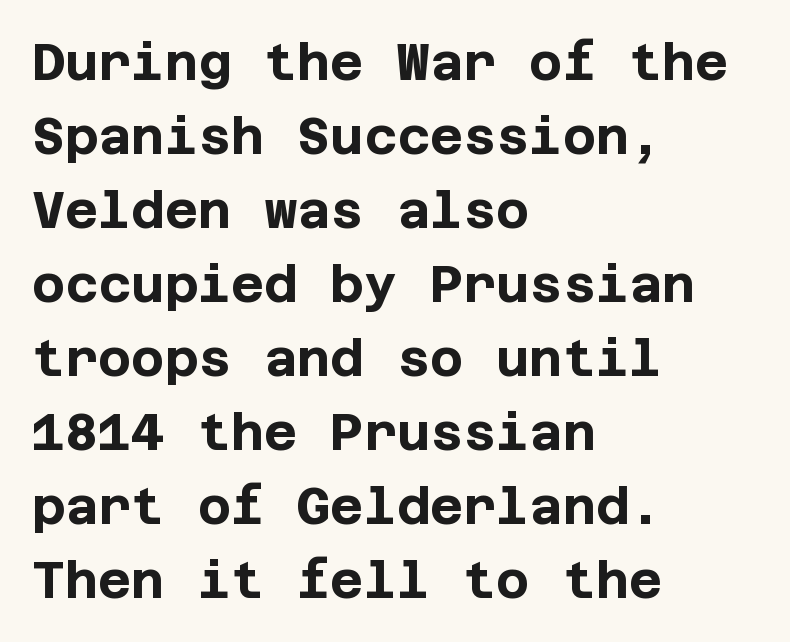
Q: Is the text bold? A: Yes.
Q: Is the text italic (slanted)? A: No, it is upright.
Q: Is the typeface a serif or a sans-serif typeface? A: Sans-serif.
Q: Is the text underlined? A: No.
Q: How is the paragraph aligned? A: Left-aligned.
Q: Is the spacing between letters normal or unusually wide? A: Normal.
Q: Is the spacing between lines tight, normal or loose? A: Normal.
Q: Width (condensed, normal, or wide)? A: Normal.
Q: Stroke contrast? A: Low.
Q: x-height? A: Large.
